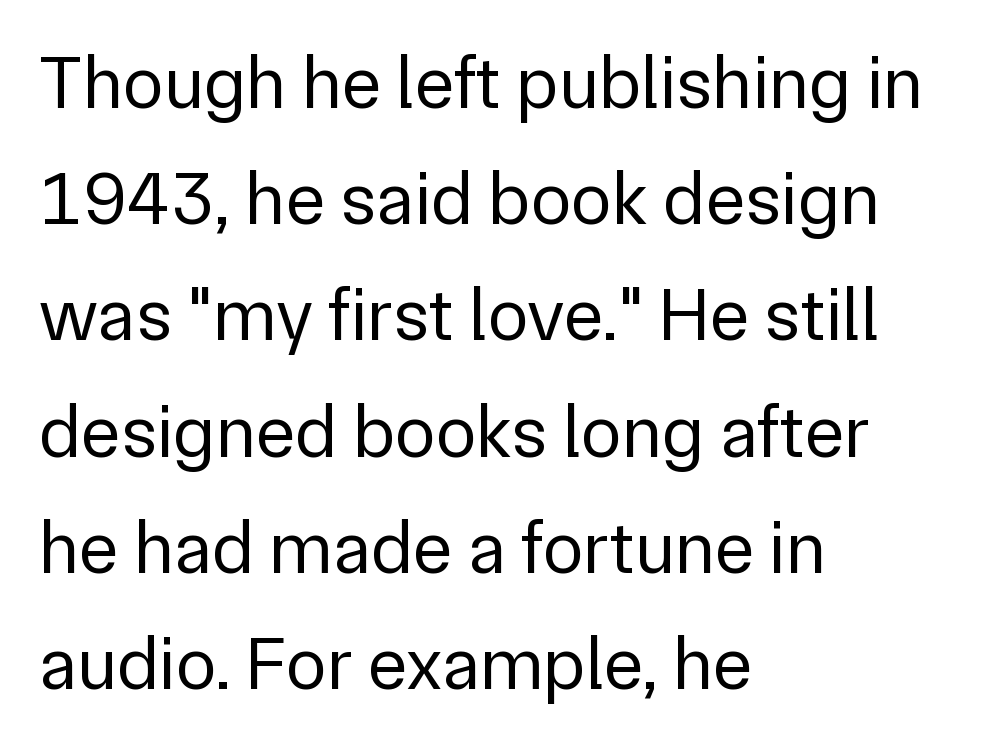
The image shows 75 px regular-weight sans-serif type, upright; set left-aligned, normal line spacing (1.55x), normal letter spacing, not underlined; low stroke contrast and a medium x-height.
